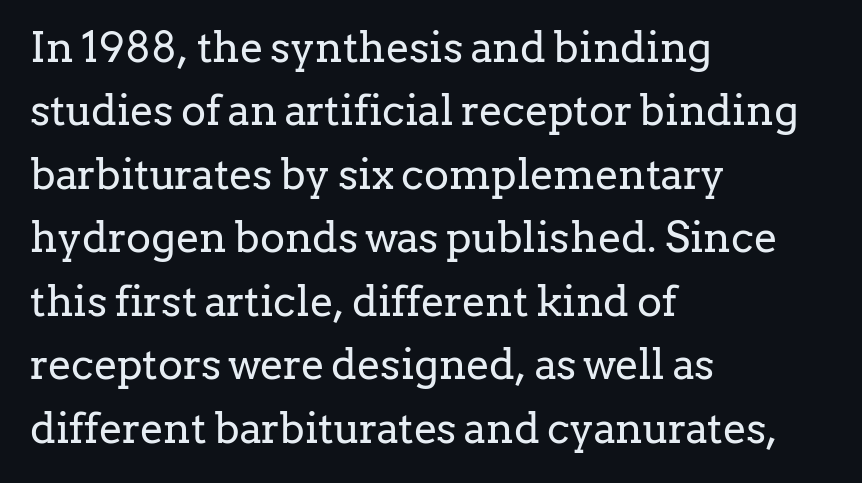
The image shows 42 px regular-weight serif type, upright; set left-aligned, normal line spacing (1.51x), normal letter spacing, not underlined; low stroke contrast and a medium x-height.
